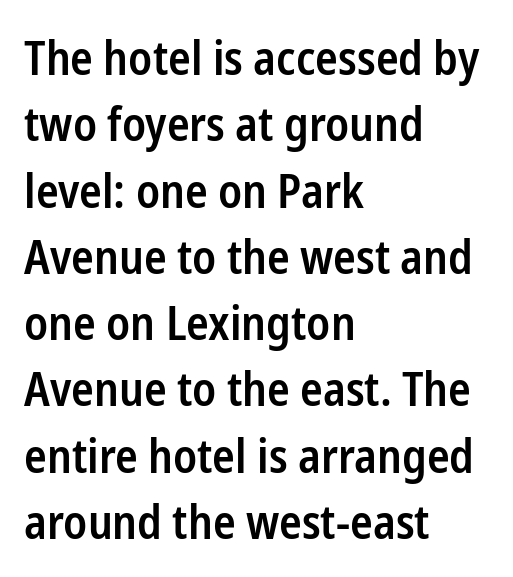
The image shows 47 px semibold, condensed sans-serif type, upright; set left-aligned, normal line spacing (1.41x), normal letter spacing, not underlined; low stroke contrast and a medium x-height.
